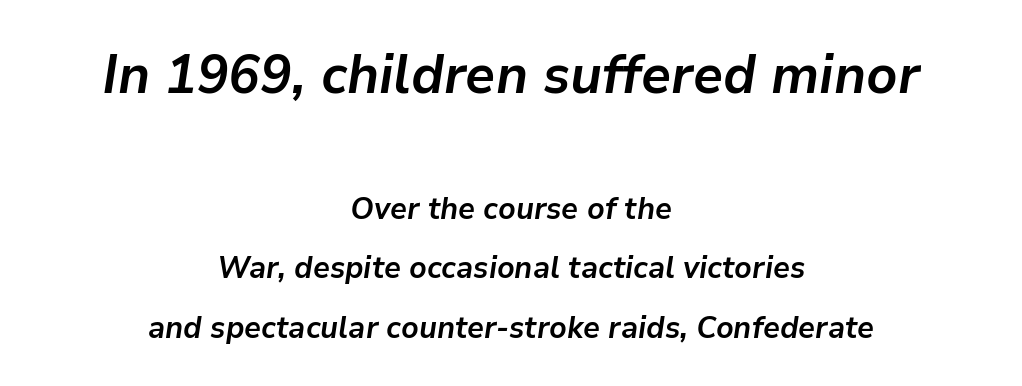
Q: Is the text bold? A: Yes.
Q: Is the text italic (slanted)? A: Yes, it leans right by about 9 degrees.
Q: Is the text underlined? A: No.
Q: How is the paragraph aligned? A: Centered.
Q: Is the spacing between letters normal or unusually wide? A: Normal.
Q: Is the spacing between lines tight, normal or loose? A: Loose.
Q: Which block of text is set in a larger size, the first (top) or the second (bottom)? A: The first (top) one.
Q: Width (condensed, normal, or wide)? A: Normal.
Q: Stroke contrast? A: Low.
Q: x-height? A: Medium.
Q: Monospaced? A: No.
